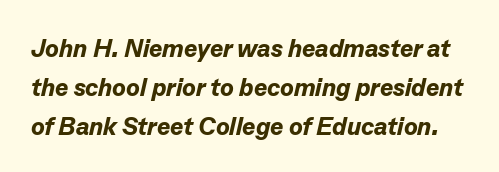
Q: Is the text bold? A: Yes.
Q: Is the text italic (slanted)? A: Yes, it leans right by about 13 degrees.
Q: Is the text underlined? A: No.
Q: Is the spacing between letters normal or unusually wide? A: Normal.
Q: Is the spacing between lines tight, normal or loose? A: Normal.
